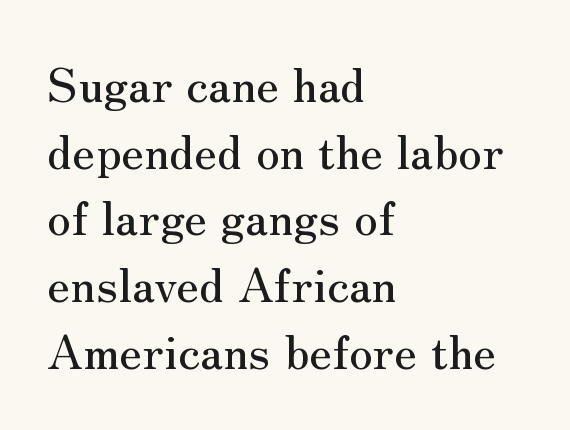
Rows of type keep a routine distance in the vertical direction. Line starts are locked; line ends wander. Little horizontal feet cap the strokes, marking this as serif type. Each letter keeps its own natural width here, so spacing adapts to shape. A bare baseline throughout the passage. Caption: standard tracking, unaltered.
